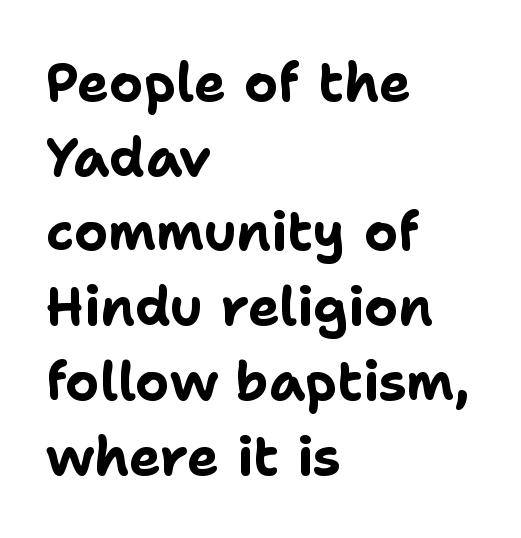
The image shows 53 px bold sans-serif type, upright; set left-aligned, normal line spacing (1.41x), normal letter spacing, not underlined; low stroke contrast and a medium x-height.
